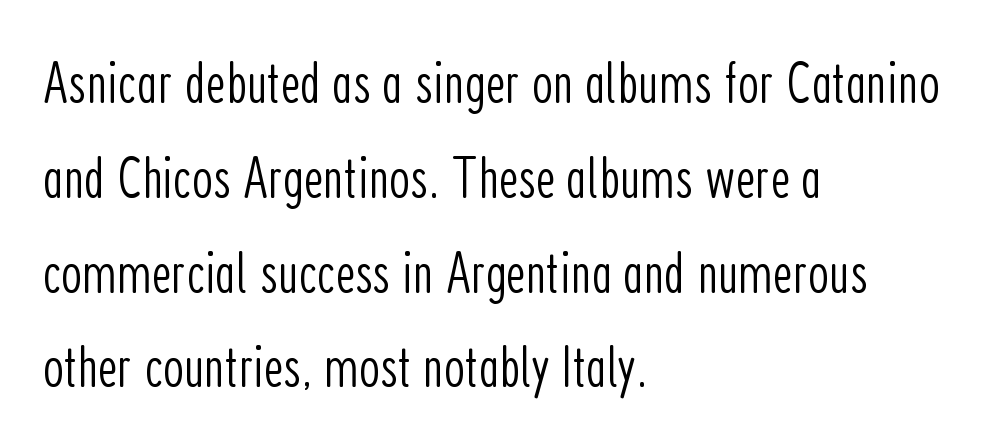
Compared with a typical body face, this is equally light or lighter still. Is this a fixed-width face? No — the glyphs have proportional, varying widths. Is this a sans? Yes — the strokes have no serifs. Visually the block forms a straight wall on the left and a jagged coastline on the right.
